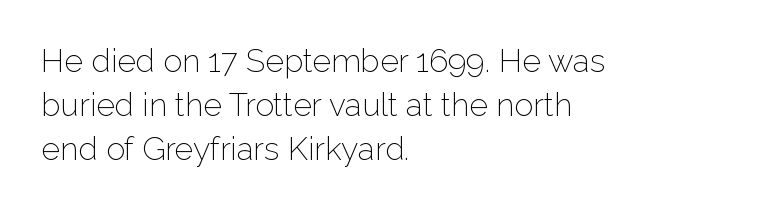
{"serif": "no", "italic": "no", "bold": "no", "weight": "light", "width": "normal", "stroke_contrast": "low", "x_height": "medium", "monospaced": "no", "underline": "no", "align": "left", "line_spacing": "normal", "line_spacing_ratio": 1.38, "letter_spacing": "normal", "letter_spacing_em": 0.0, "glyph_px": 32}
